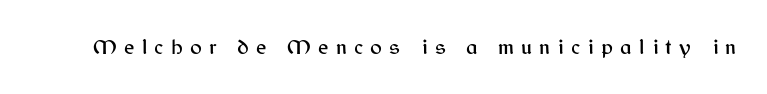
The image shows 22 px text type, upright; set unusually wide letter spacing (+0.33 em), not underlined.
